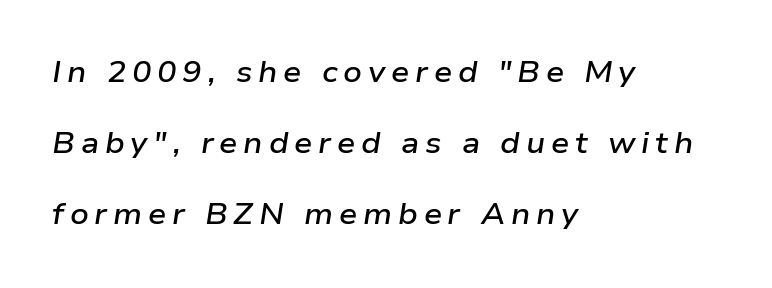
Descenders hang freely into open space. Leading is clearly above the norm, producing a sparse column. The sample has been set in demibold, a notch under bold. This sample has the flowing, uneven cadence of proportional lettering.
